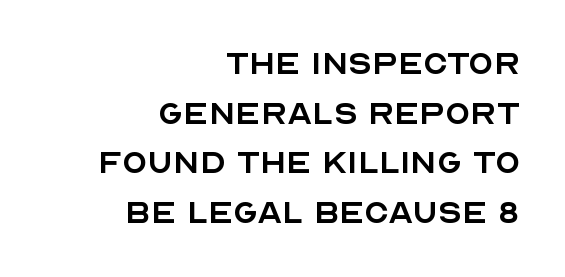
Check under the words: just untouched page. Note the varied advance widths — an 'i' is clearly narrower than an 'm'. These lines stack with their right ends in a neat column. The designer went with a sans here, leaving each stem footless.
